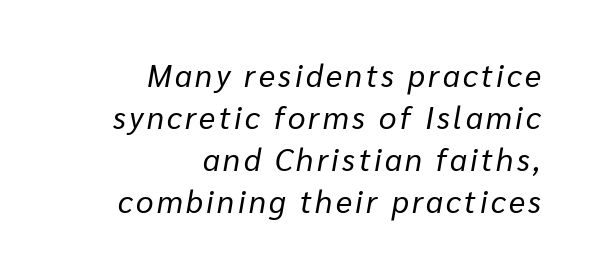
Check under the words: just untouched page. A normal amount of white space separates one row of letters from the next. Line ends are locked; line starts wander. A typesetter would mark this as italic. Do the characters align in a grid? No, the font is proportional. Counters stay open thanks to moderate or lighter strokes.
